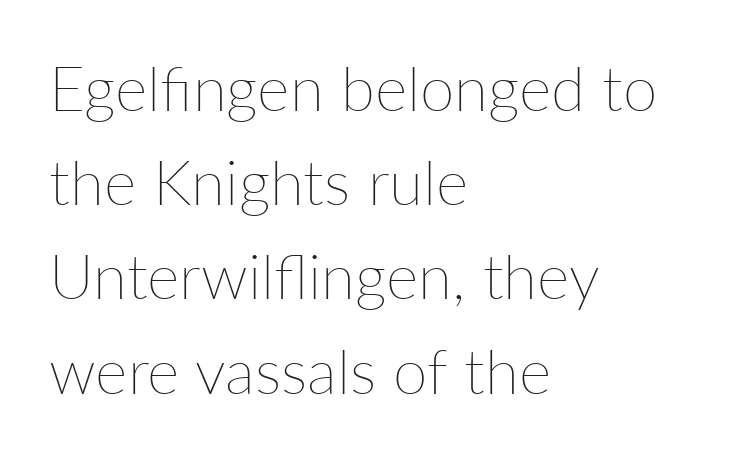
{"italic": "no", "bold": "no", "weight": "thin", "width": "normal", "stroke_contrast": "low", "x_height": "medium", "monospaced": "no", "underline": "no", "align": "left", "line_spacing": "normal", "line_spacing_ratio": 1.52, "letter_spacing": "normal", "letter_spacing_em": 0.0, "glyph_px": 62}
